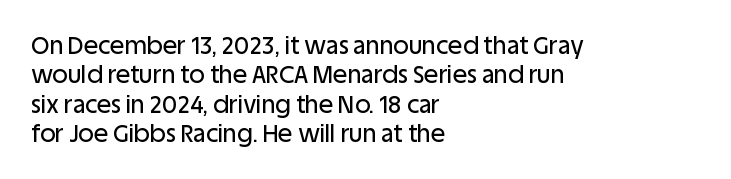
The image shows 24 px text type, upright; set left-aligned, line spacing 1.22x, normal letter spacing, not underlined.
